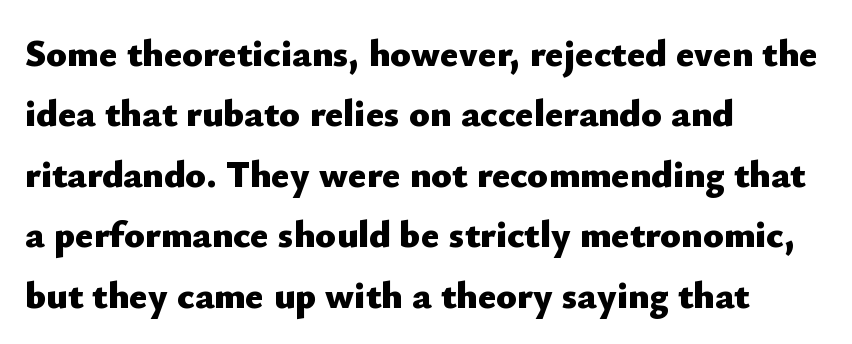
Q: Is the text bold? A: Yes.
Q: Is the text italic (slanted)? A: No, it is upright.
Q: Is the typeface a serif or a sans-serif typeface? A: Sans-serif.
Q: Is the text underlined? A: No.
Q: How is the paragraph aligned? A: Left-aligned.
Q: Is the spacing between letters normal or unusually wide? A: Normal.
Q: Is the spacing between lines tight, normal or loose? A: Normal.
Q: Width (condensed, normal, or wide)? A: Normal.
Q: Stroke contrast? A: Low.
Q: x-height? A: Small.
Q: Monospaced? A: No.
